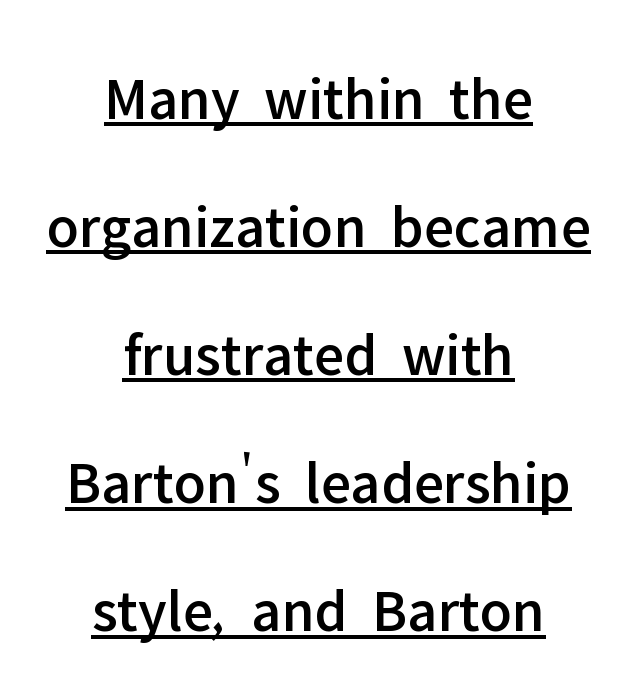
This sample uses a sans-serif face. Loosely led — the rows are spread out. Each word holds together tightly as a unit, with standard inter-letter gaps. Proportional: the letters do not fall into vertical columns. A typesetter would mark this as roman, not italic.
